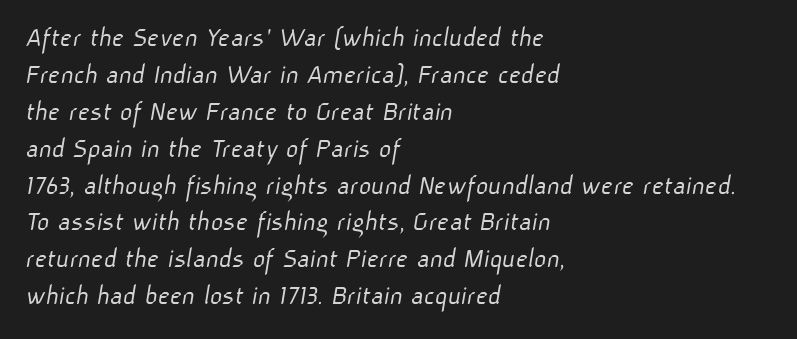
A typesetter would call this proportional, since set widths differ per character. A quiet, ordinary-to-light weight characterises the typeface. A student would call this left alignment; a typographer would say flush left, rag right. A sans-serif font was chosen for this passage. Letter spacing: default.
